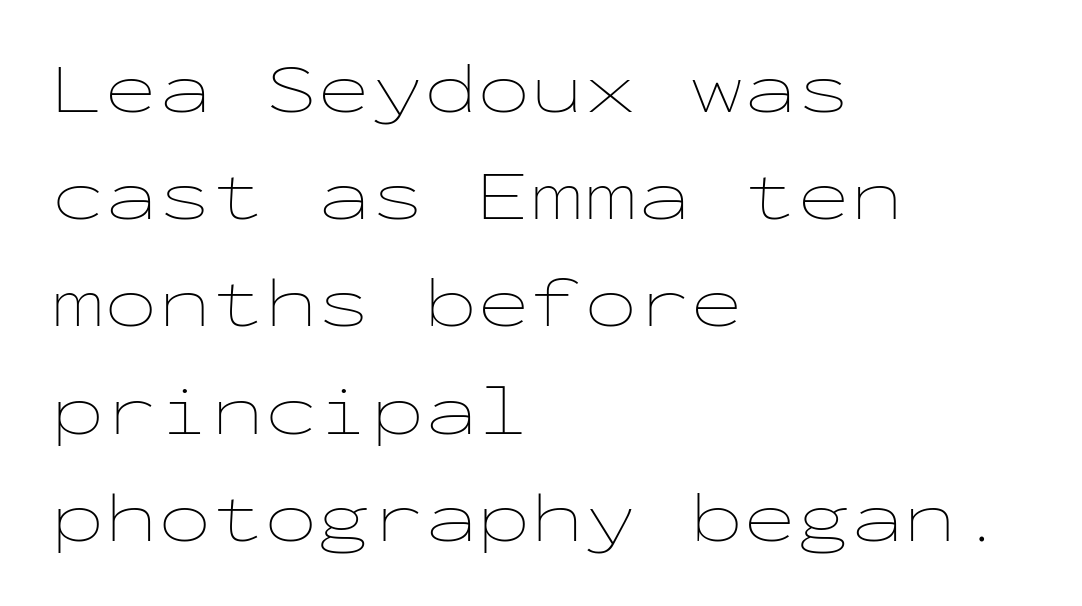
The image shows 71 px thin, wide type, upright, monospaced; set left-aligned, normal line spacing (1.51x), normal letter spacing, not underlined; low stroke contrast and a medium x-height.
